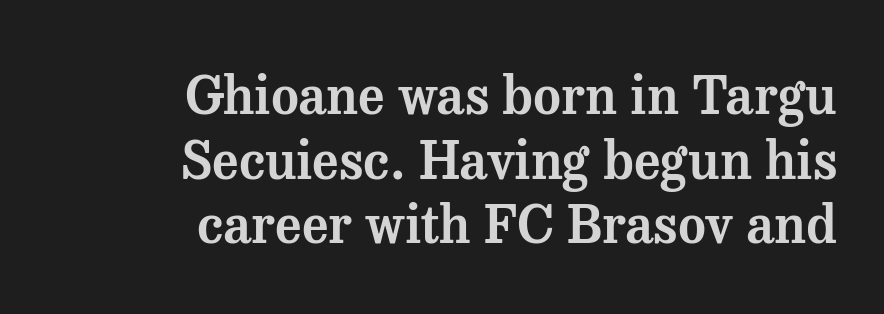
This is roman type, the default non-slanted kind. The line texture is even and compact thanks to regular tracking. The typeface chosen for these lines features serifs. The paragraph shown leans on its right margin. These lines are rendered in a variable-pitch font. The zone under the glyphs is completely vacant.
